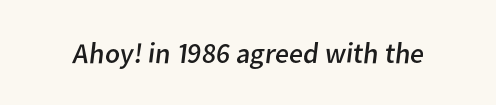
The image shows 29 px regular-weight sans-serif type; set normal letter spacing, not underlined; low stroke contrast and a medium x-height.
